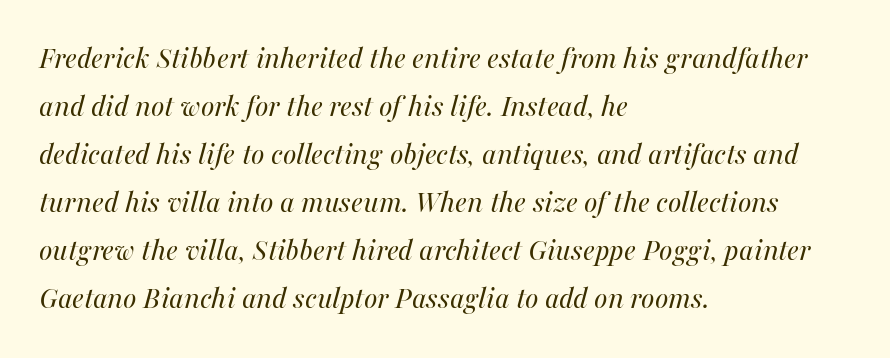
The cut favours lightness, reaching ordinary text weight at its darkest. The passage shown is typed in a proportional face where columns would drift. The text block is weighted toward the left margin, trailing off unevenly rightward. An italicized treatment has been applied to the whole sample. Baseline-to-baseline distance is the conventional proportion of letter height.
